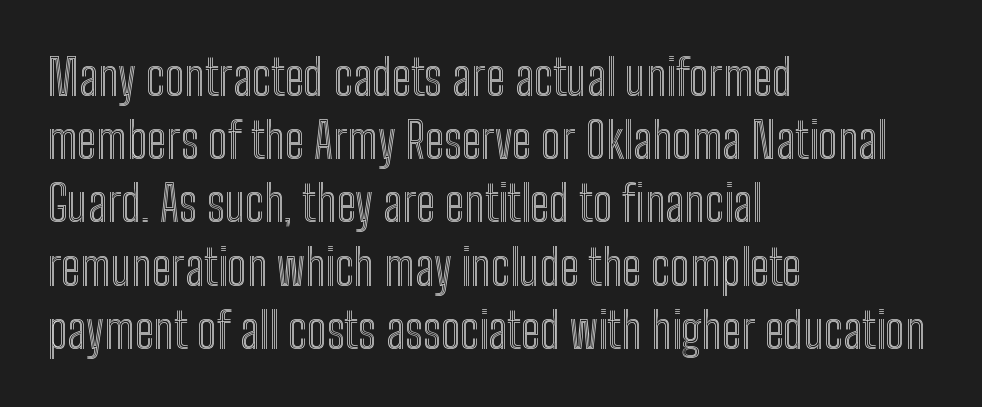
The image shows 49 px condensed type, upright; set left-aligned, normal line spacing (1.29x), normal letter spacing, not underlined; a medium x-height.
